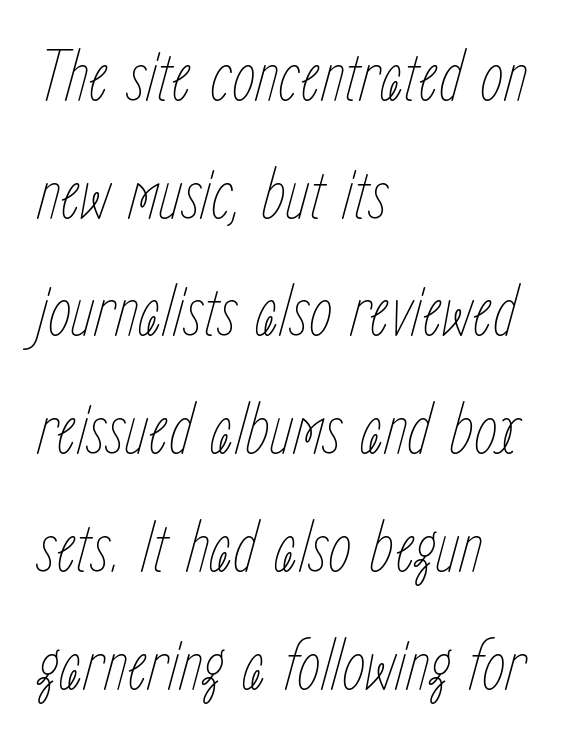
The image shows 75 px thin, condensed type, italic (leaning right); set left-aligned, normal line spacing (1.57x), normal letter spacing, not underlined; low stroke contrast and a medium x-height.
